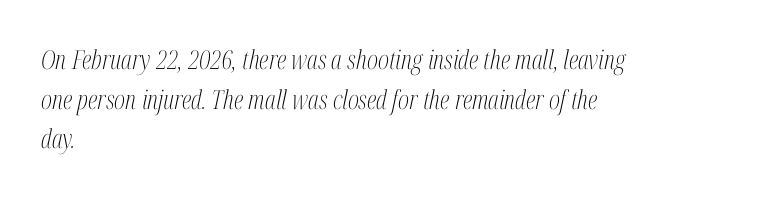
No chunkiness to these letters — they're not bold. Each new line begins a customary step beneath the previous one. These lines were composed using italics. Underline: absent. Is the block centered? No — it sits flush against the left margin. The rendering keeps characters at their native spacing.
